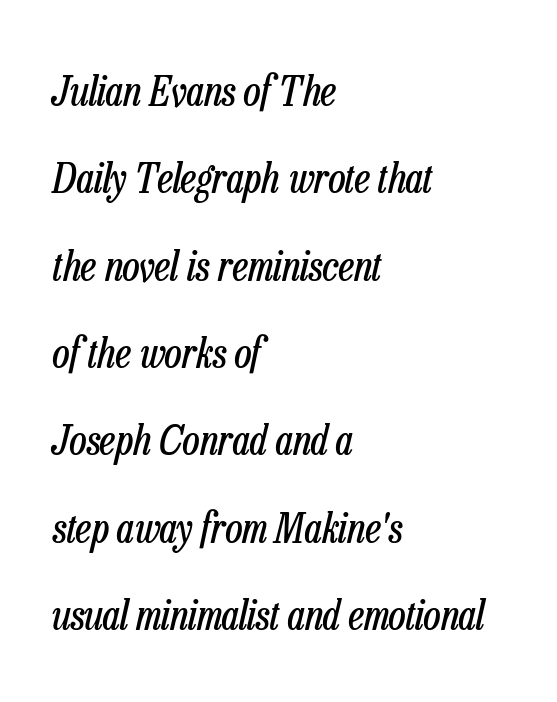
{"italic": "yes", "lean": "right", "slant_degrees": 13, "bold": "no", "weight": "regular", "width": "condensed", "stroke_contrast": "low", "x_height": "medium", "monospaced": "no", "underline": "no", "align": "left", "line_spacing": "loose", "line_spacing_ratio": 2.08, "letter_spacing": "normal", "letter_spacing_em": 0.0, "glyph_px": 42}
